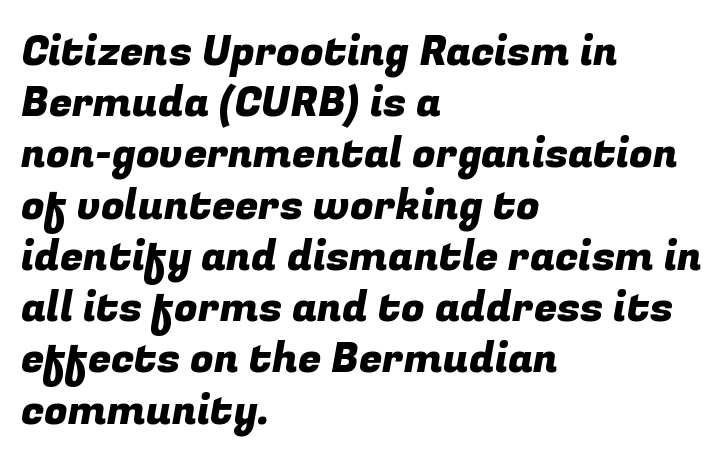
The zone under the glyphs is completely vacant. Does the copy run flush right? No — it runs flush left. This sample uses plain, unmodified letter spacing. This sample has the flowing, uneven cadence of proportional lettering.
